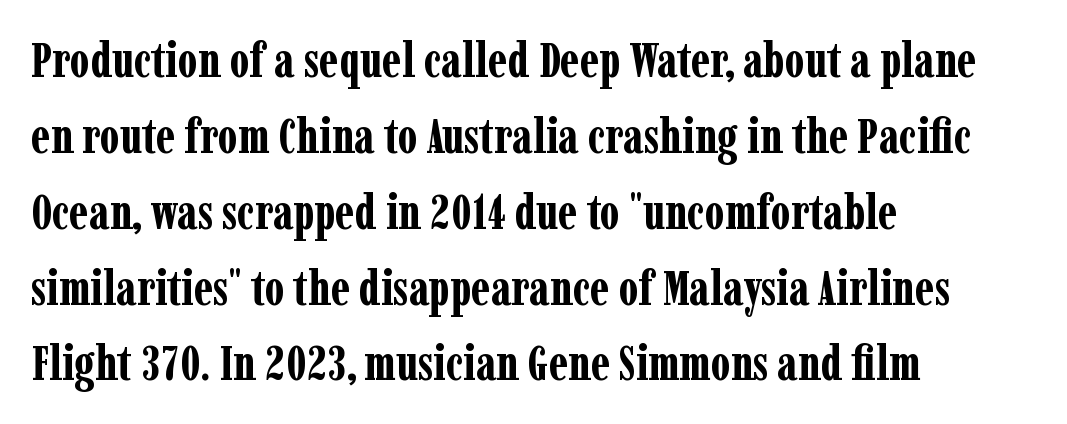
Q: Is the text bold? A: Yes.
Q: Is the text italic (slanted)? A: No, it is upright.
Q: Is the typeface a serif or a sans-serif typeface? A: Serif.
Q: Is the text underlined? A: No.
Q: How is the paragraph aligned? A: Left-aligned.
Q: Is the spacing between letters normal or unusually wide? A: Normal.
Q: Is the spacing between lines tight, normal or loose? A: Normal.
Q: Width (condensed, normal, or wide)? A: Condensed.
Q: Stroke contrast? A: Low.
Q: x-height? A: Medium.
Q: Monospaced? A: No.
